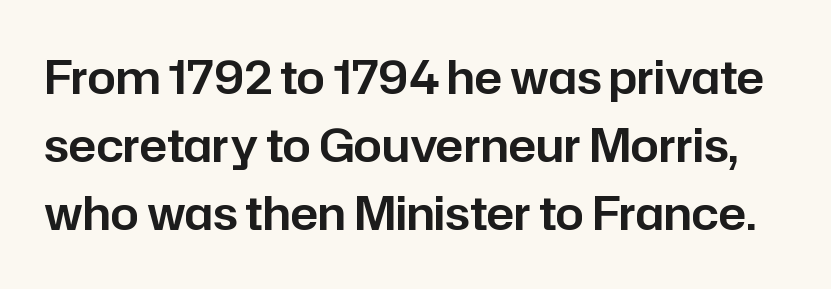
Q: Is the text italic (slanted)? A: No, it is upright.
Q: Is the typeface a serif or a sans-serif typeface? A: Sans-serif.
Q: Is the text underlined? A: No.
Q: Is the spacing between letters normal or unusually wide? A: Normal.
Q: Is the spacing between lines tight, normal or loose? A: Normal.
Q: Width (condensed, normal, or wide)? A: Normal.
Q: Stroke contrast? A: Low.
Q: x-height? A: Medium.
Q: Monospaced? A: No.
